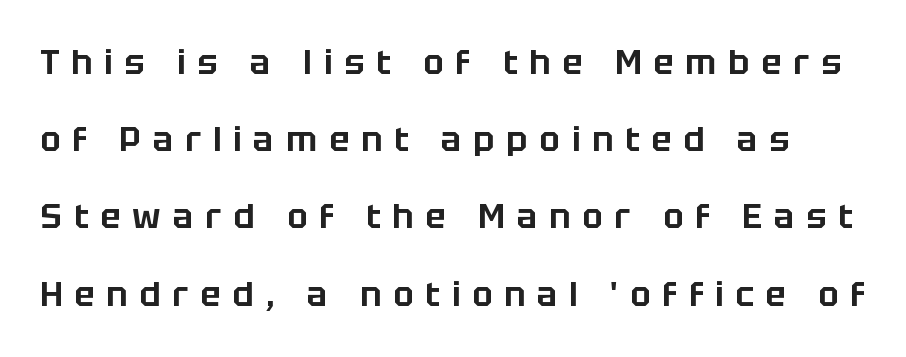
The image shows 34 px sans-serif type, upright; set loose line spacing (2.27x), unusually wide letter spacing (+0.35 em), not underlined; low stroke contrast and a large x-height.
